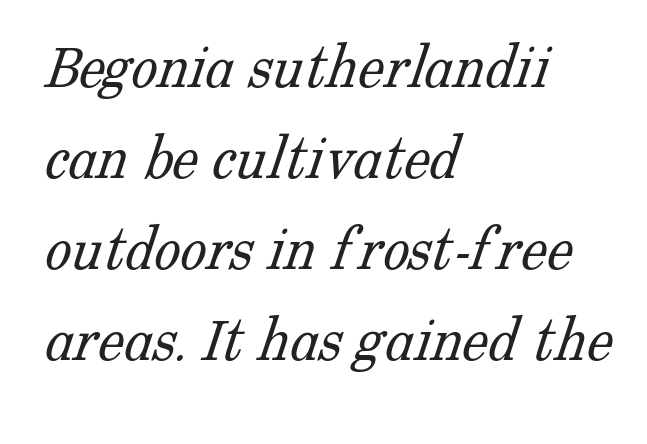
The image shows 66 px light serif type; set left-aligned, normal line spacing (1.38x), normal letter spacing, not underlined; low stroke contrast and a medium x-height.
